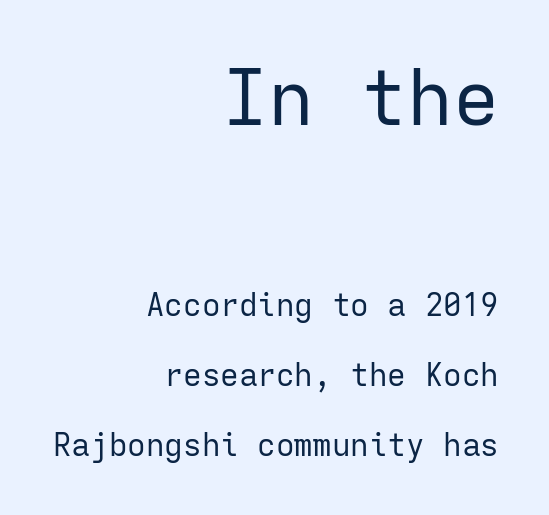
Q: Is the text bold? A: No.
Q: Is the text italic (slanted)? A: No, it is upright.
Q: Is the typeface a serif or a sans-serif typeface? A: Sans-serif.
Q: Is the text underlined? A: No.
Q: How is the paragraph aligned? A: Right-aligned.
Q: Is the spacing between letters normal or unusually wide? A: Normal.
Q: Is the spacing between lines tight, normal or loose? A: Loose.
Q: Which block of text is set in a larger size, the first (top) or the second (bottom)? A: The first (top) one.
Q: Width (condensed, normal, or wide)? A: Normal.
Q: Stroke contrast? A: Low.
Q: x-height? A: Medium.
Q: Monospaced? A: Yes.
